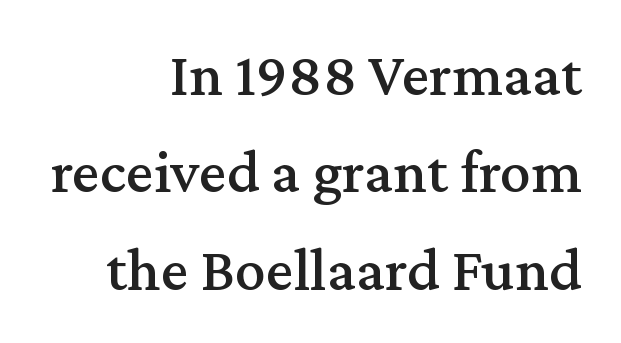
Q: Is the text italic (slanted)? A: No, it is upright.
Q: Is the typeface a serif or a sans-serif typeface? A: Serif.
Q: Is the text underlined? A: No.
Q: How is the paragraph aligned? A: Right-aligned.
Q: Is the spacing between letters normal or unusually wide? A: Normal.
Q: Is the spacing between lines tight, normal or loose? A: Normal.
Q: Width (condensed, normal, or wide)? A: Normal.
Q: Stroke contrast? A: Medium.
Q: x-height? A: Medium.
Q: Monospaced? A: No.
